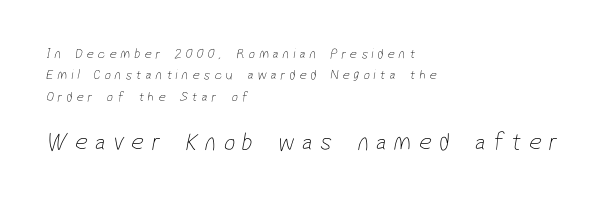
The image shows 25 px text type; set left-aligned, normal line spacing (1.53x), unusually wide letter spacing (+0.29 em), not underlined; the second (bottom) block is 1.79x larger.
